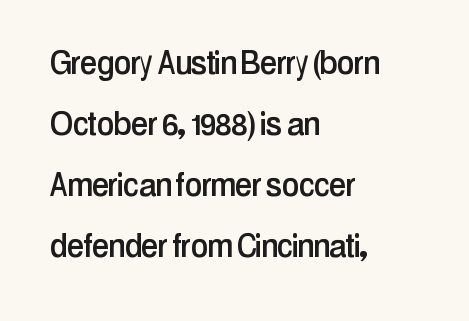
{"serif": "no", "italic": "no", "width": "condensed", "stroke_contrast": "low", "x_height": "medium", "monospaced": "no", "underline": "no", "align": "left", "line_spacing": "normal", "line_spacing_ratio": 1.56, "letter_spacing": "normal", "letter_spacing_em": 0.0, "glyph_px": 39}
